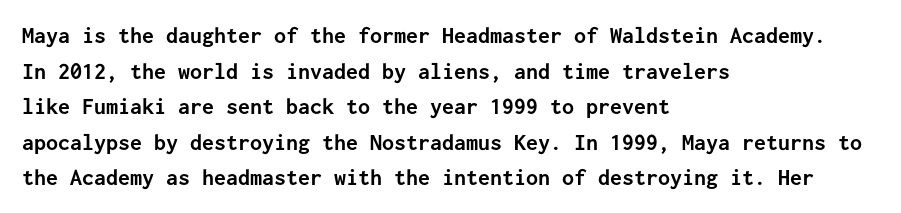
{"italic": "no", "bold": "yes", "underline": "no", "align": "left", "line_spacing": "normal", "line_spacing_ratio": 1.48, "letter_spacing": "normal", "letter_spacing_em": 0.0, "glyph_px": 24}
